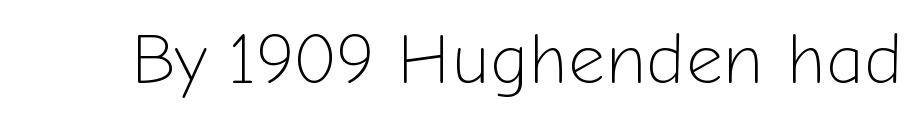
Tall strokes in this sample are plumb rather than angled. Standard letterfit; no display-style spreading of the glyphs. This sample has the flowing, uneven cadence of proportional lettering. Words float on clear page, feet unadorned. Nothing heavy about these letters — not bold at all. Check where the strokes stop: nothing finishes them off — pure sans.
